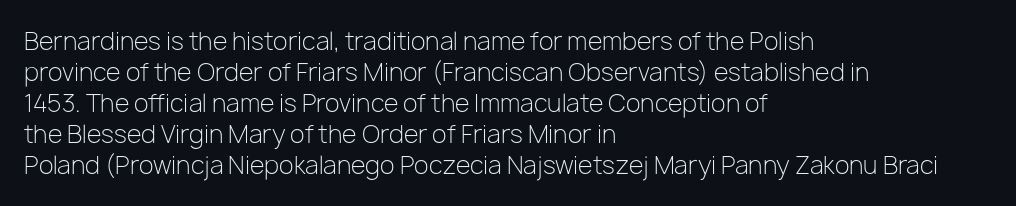
Q: Is the text bold? A: No.
Q: Is the text italic (slanted)? A: No, it is upright.
Q: Is the text underlined? A: No.
Q: How is the paragraph aligned? A: Left-aligned.
Q: Is the spacing between letters normal or unusually wide? A: Normal.
Q: Is the spacing between lines tight, normal or loose? A: Normal.
